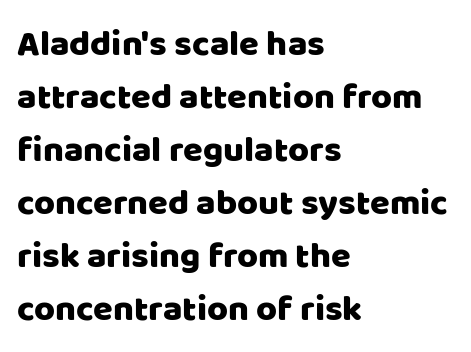
Q: Is the text italic (slanted)? A: No, it is upright.
Q: Is the typeface a serif or a sans-serif typeface? A: Sans-serif.
Q: Is the text underlined? A: No.
Q: How is the paragraph aligned? A: Left-aligned.
Q: Is the spacing between letters normal or unusually wide? A: Normal.
Q: Is the spacing between lines tight, normal or loose? A: Normal.
Q: Width (condensed, normal, or wide)? A: Normal.
Q: Stroke contrast? A: Low.
Q: x-height? A: Large.
Q: Monospaced? A: No.
